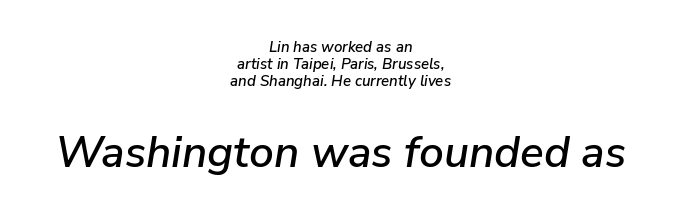
{"italic": "yes", "lean": "right", "slant_degrees": 9, "width": "normal", "stroke_contrast": "low", "x_height": "medium", "monospaced": "no", "underline": "no", "align": "center", "line_spacing": "tight", "line_spacing_ratio": 1.13, "letter_spacing": "normal", "letter_spacing_em": 0.0, "larger_block": "second", "size_ratio": 2.93, "glyph_px": 44}
